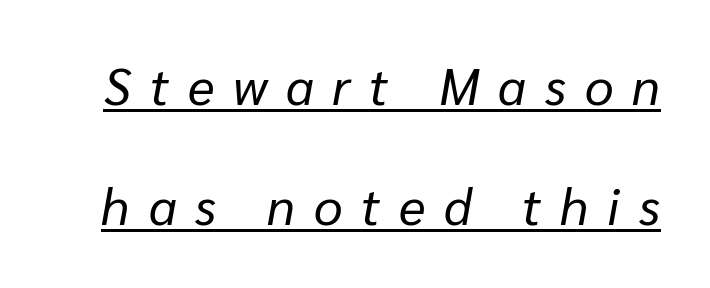
The image shows 51 px regular-weight type, italic (leaning right); set loose line spacing (2.36x), unusually wide letter spacing (+0.37 em), underlined; low stroke contrast and a medium x-height.
